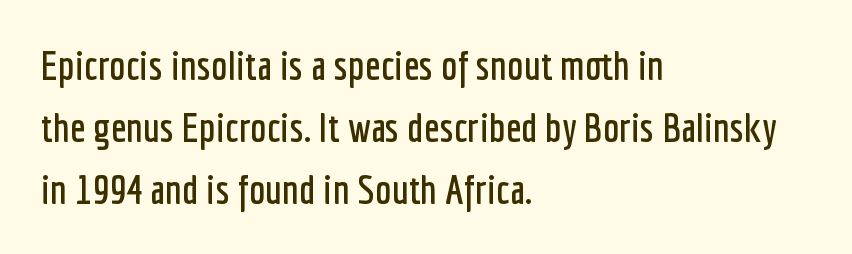
{"serif": "no", "italic": "no", "width": "condensed", "stroke_contrast": "low", "x_height": "medium", "monospaced": "no", "underline": "no", "align": "left", "line_spacing": "normal", "line_spacing_ratio": 1.51, "letter_spacing": "normal", "letter_spacing_em": 0.0, "glyph_px": 41}
